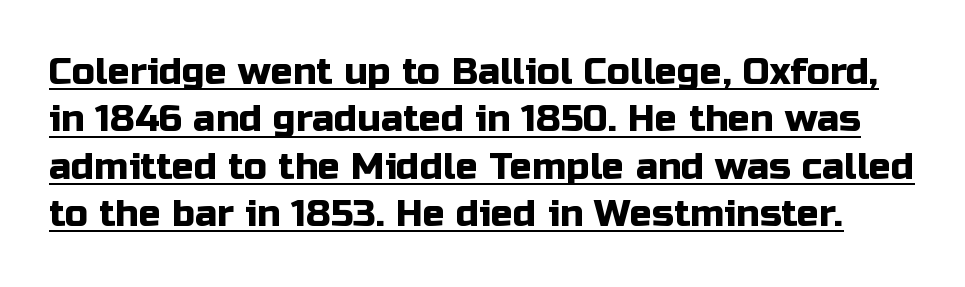
Q: Is the text italic (slanted)? A: No, it is upright.
Q: Is the typeface a serif or a sans-serif typeface? A: Sans-serif.
Q: Is the text underlined? A: Yes.
Q: Is the spacing between letters normal or unusually wide? A: Normal.
Q: Is the spacing between lines tight, normal or loose? A: Normal.
Q: Width (condensed, normal, or wide)? A: Normal.
Q: Stroke contrast? A: Low.
Q: x-height? A: Medium.
Q: Monospaced? A: No.
